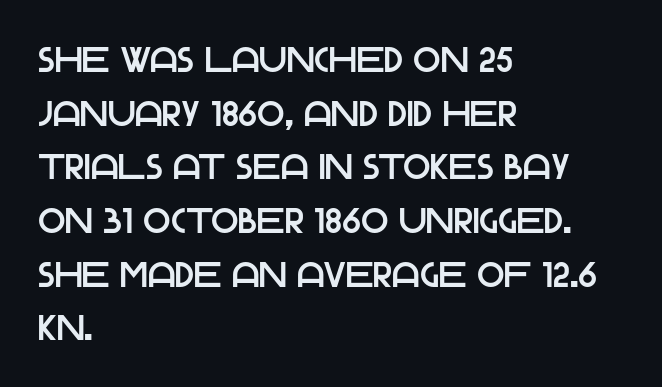
Q: Is the text italic (slanted)? A: No, it is upright.
Q: Is the typeface a serif or a sans-serif typeface? A: Sans-serif.
Q: Is the text underlined? A: No.
Q: How is the paragraph aligned? A: Left-aligned.
Q: Is the spacing between letters normal or unusually wide? A: Normal.
Q: Is the spacing between lines tight, normal or loose? A: Normal.
Q: Width (condensed, normal, or wide)? A: Normal.
Q: Stroke contrast? A: Low.
Q: x-height? A: Large.
Q: Monospaced? A: No.
